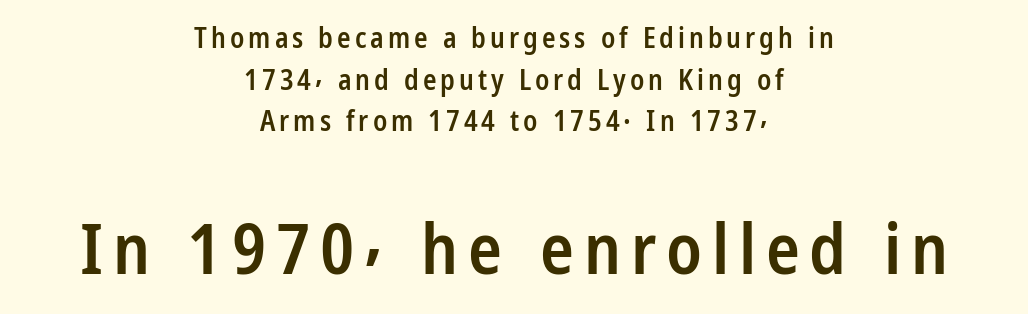
Q: Is the text bold? A: Semi-bold.
Q: Is the text italic (slanted)? A: No, it is upright.
Q: Is the typeface a serif or a sans-serif typeface? A: Sans-serif.
Q: Is the text underlined? A: No.
Q: How is the paragraph aligned? A: Centered.
Q: Is the spacing between lines tight, normal or loose? A: Normal.
Q: Which block of text is set in a larger size, the first (top) or the second (bottom)? A: The second (bottom) one.
Q: Width (condensed, normal, or wide)? A: Condensed.
Q: Stroke contrast? A: Low.
Q: x-height? A: Medium.
Q: Monospaced? A: No.
